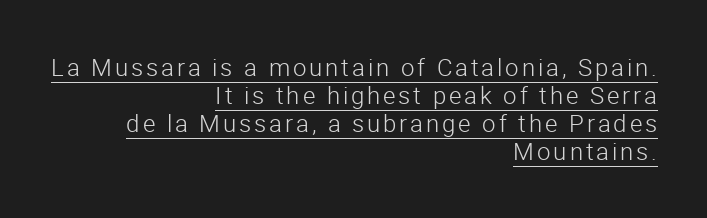
Q: Is the text bold? A: No.
Q: Is the text italic (slanted)? A: No, it is upright.
Q: Is the text underlined? A: Yes.
Q: How is the paragraph aligned? A: Right-aligned.
